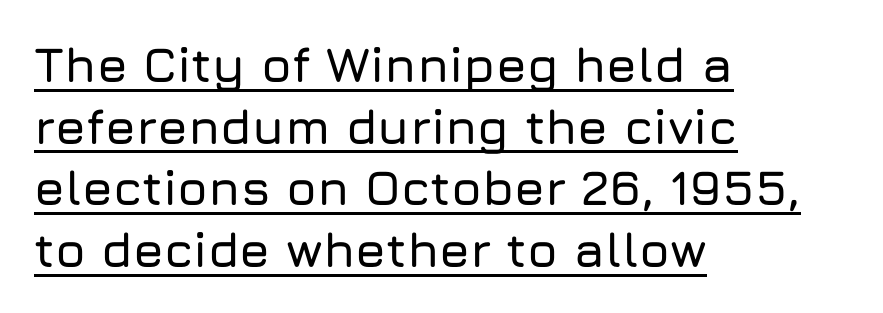
The image shows 49 px sans-serif type, upright; set left-aligned, normal line spacing (1.26x), normal letter spacing, underlined; low stroke contrast and a medium x-height.
